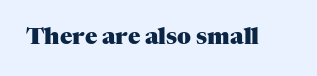
{"italic": "no", "bold": "yes", "underline": "no", "letter_spacing": "normal", "letter_spacing_em": 0.0, "glyph_px": 23}
